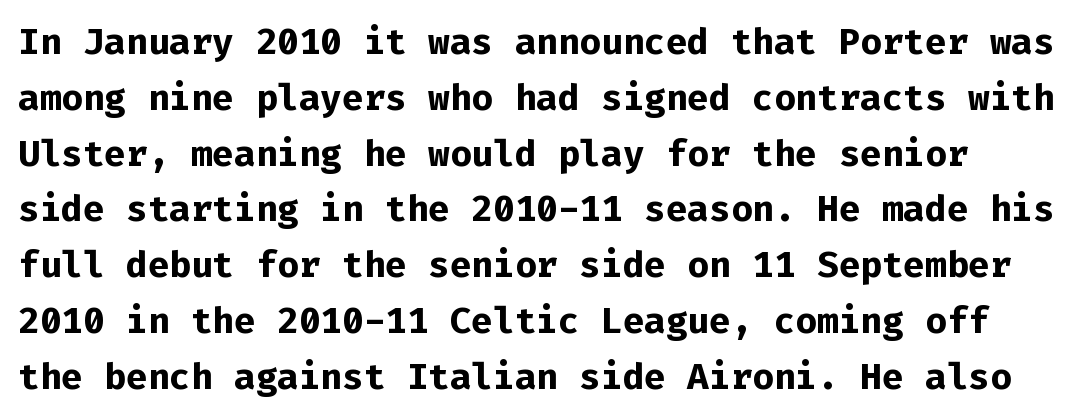
Evenly set lines give the paragraph a standard silhouette. Think of a typewriter: that constant character pitch is what you see here. Does the lettering tilt? It doesn't — this is upright. Look at the tracking — it's just the regular setting, nothing added. Every letter is thick-stroked: bold, no question.
